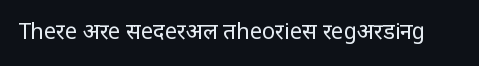
{"italic": "no", "bold": "no", "underline": "no", "letter_spacing": "normal", "letter_spacing_em": 0.0, "glyph_px": 22}
